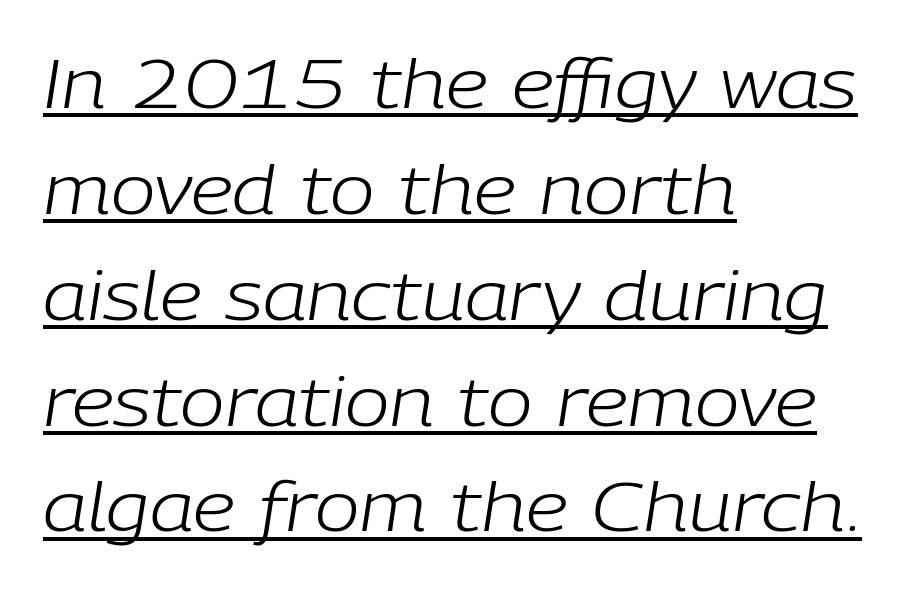
The image shows 67 px light type, italic (leaning right); set left-aligned, normal line spacing (1.58x), normal letter spacing, underlined; low stroke contrast and a medium x-height.
